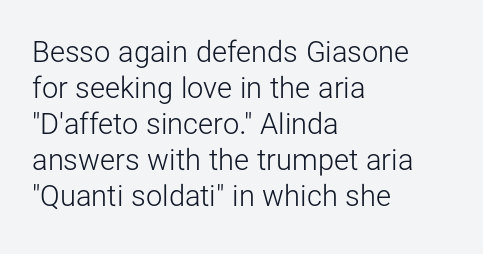
The image shows 29 px light sans-serif type, upright; set left-aligned, line spacing 1.24x, normal letter spacing, not underlined; low stroke contrast and a medium x-height.
